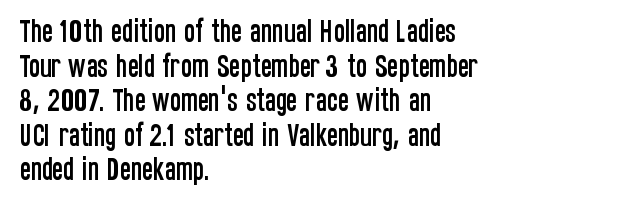
{"italic": "no", "underline": "no", "align": "left", "line_spacing": "normal", "line_spacing_ratio": 1.33, "letter_spacing": "normal", "letter_spacing_em": 0.0, "glyph_px": 26}
